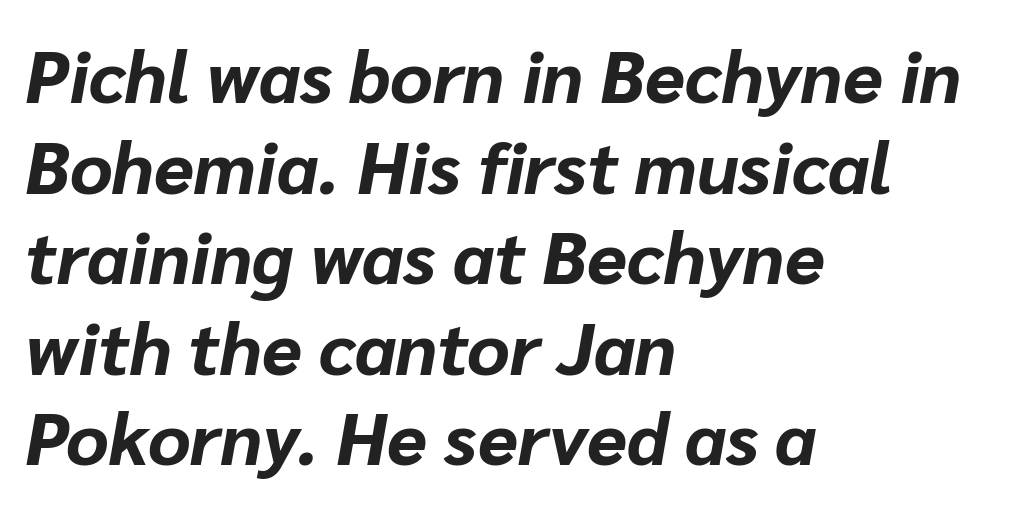
{"italic": "yes", "lean": "right", "slant_degrees": 10, "bold": "yes", "weight": "bold", "width": "normal", "stroke_contrast": "low", "x_height": "medium", "monospaced": "no", "underline": "no", "align": "left", "line_spacing_ratio": 1.24, "letter_spacing": "normal", "letter_spacing_em": 0.0, "glyph_px": 73}
